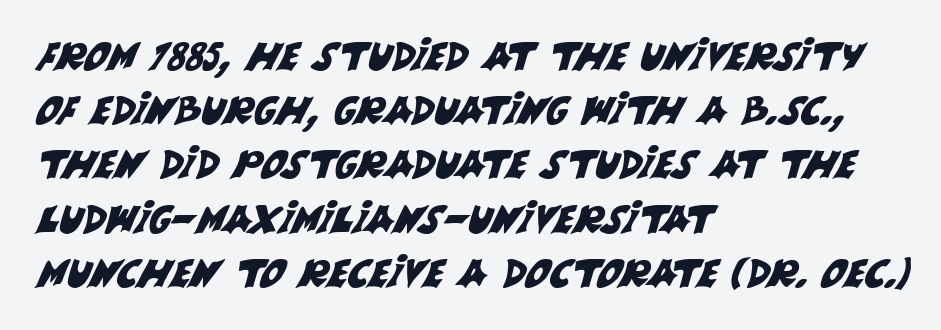
Has an underline been added? It has not. The type family on display is of the sans-serif kind. Layout note: lines flush left. The face used here is rendered with its standard letterfit. Each letter keeps its own natural width here, so spacing adapts to shape.
